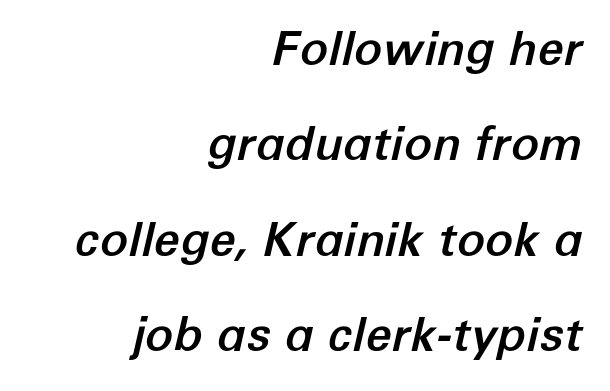
{"italic": "yes", "lean": "right", "slant_degrees": 12, "width": "normal", "stroke_contrast": "low", "x_height": "medium", "monospaced": "no", "underline": "no", "align": "right", "line_spacing": "loose", "line_spacing_ratio": 2.03, "letter_spacing": "normal", "letter_spacing_em": 0.0, "glyph_px": 47}
